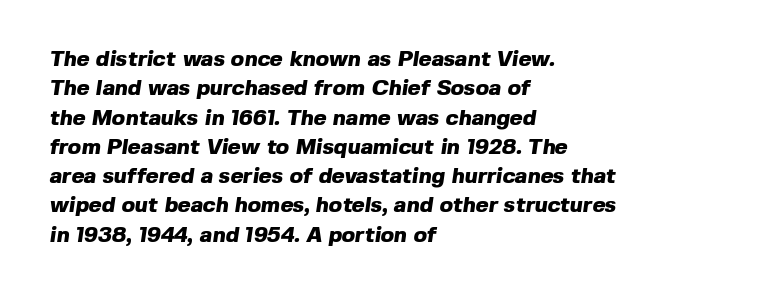
{"bold": "yes", "underline": "no", "align": "left", "line_spacing": "normal", "line_spacing_ratio": 1.33, "letter_spacing": "normal", "letter_spacing_em": 0.0, "glyph_px": 22}
